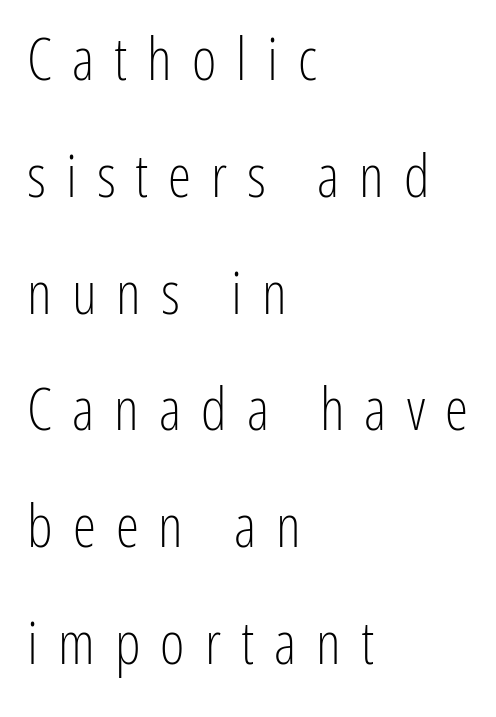
{"serif": "no", "italic": "no", "bold": "no", "weight": "light", "width": "condensed", "stroke_contrast": "low", "x_height": "medium", "monospaced": "no", "underline": "no", "align": "left", "line_spacing": "loose", "line_spacing_ratio": 1.98, "letter_spacing": "wide", "letter_spacing_em": 0.34, "glyph_px": 59}
